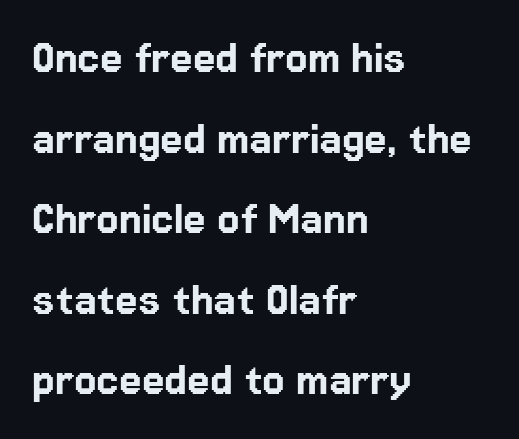
{"serif": "no", "italic": "no", "width": "normal", "stroke_contrast": "low", "x_height": "medium", "monospaced": "no", "underline": "no", "align": "left", "line_spacing": "normal", "line_spacing_ratio": 1.58, "letter_spacing": "normal", "letter_spacing_em": 0.0, "glyph_px": 51}
